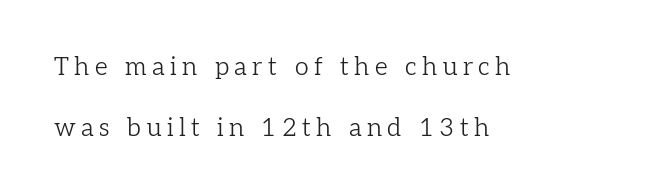
{"italic": "no", "bold": "no", "underline": "no", "align": "left", "line_spacing": "loose", "line_spacing_ratio": 2.46, "letter_spacing": "wide", "letter_spacing_em": 0.22, "glyph_px": 25}
